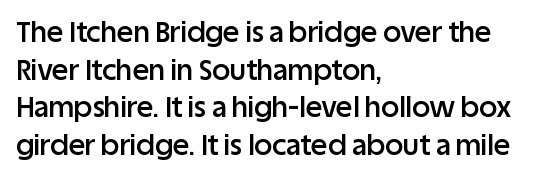
Q: Is the text bold? A: Semi-bold.
Q: Is the text italic (slanted)? A: No, it is upright.
Q: Is the typeface a serif or a sans-serif typeface? A: Sans-serif.
Q: Is the text underlined? A: No.
Q: How is the paragraph aligned? A: Left-aligned.
Q: Is the spacing between letters normal or unusually wide? A: Normal.
Q: Is the spacing between lines tight, normal or loose? A: Normal.
Q: Width (condensed, normal, or wide)? A: Normal.
Q: Stroke contrast? A: Low.
Q: x-height? A: Large.
Q: Monospaced? A: No.
